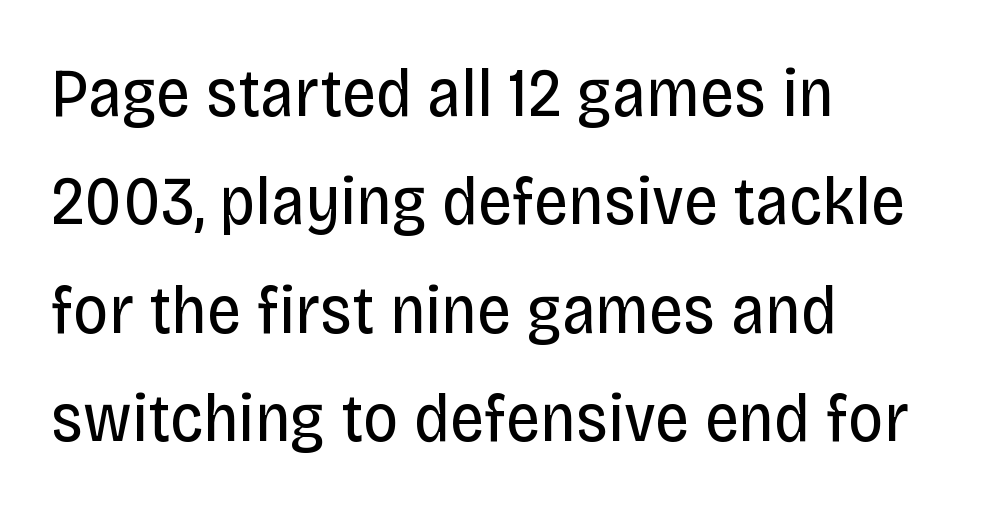
The image shows 69 px regular-weight, condensed sans-serif type, upright; set left-aligned, normal line spacing (1.57x), normal letter spacing, not underlined; low stroke contrast and a large x-height.
